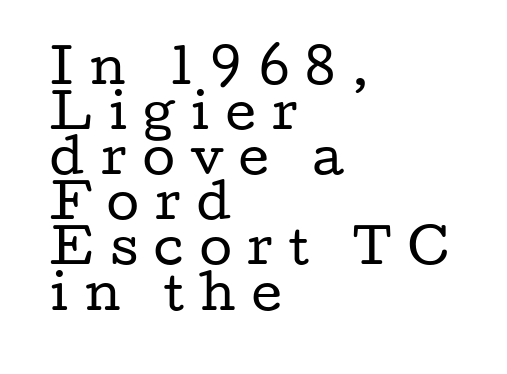
Is this a sans? No — the strokes have serifs. This is the regular roman posture of the typeface. There is plenty of visible air inserted between adjacent glyphs. Letters have the restrained weight of plain body copy at most.
